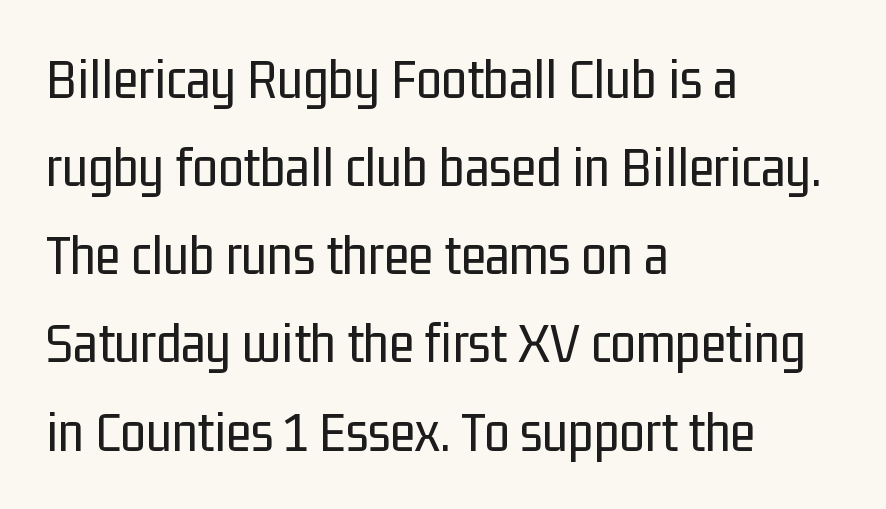
Q: Is the text bold? A: No.
Q: Is the text italic (slanted)? A: No, it is upright.
Q: Is the typeface a serif or a sans-serif typeface? A: Sans-serif.
Q: Is the text underlined? A: No.
Q: How is the paragraph aligned? A: Left-aligned.
Q: Is the spacing between letters normal or unusually wide? A: Normal.
Q: Is the spacing between lines tight, normal or loose? A: Normal.
Q: Width (condensed, normal, or wide)? A: Condensed.
Q: Stroke contrast? A: Low.
Q: x-height? A: Medium.
Q: Monospaced? A: No.
